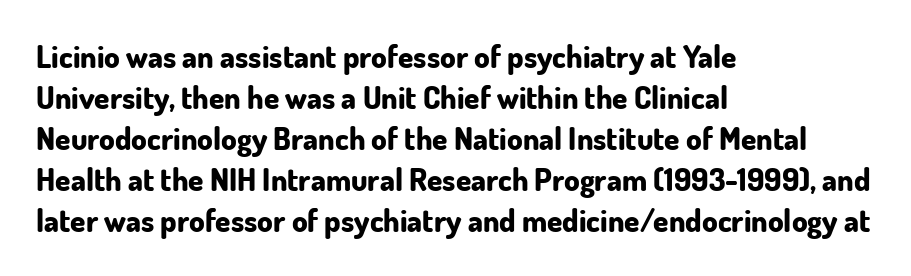
The rendering uses a moderate line-height, typical for paragraphs. The tracking reads as untouched default to a designer's eye. The lettering holds an erect, upright posture throughout. The typeface chosen for these lines omits serifs. A typesetter would call this proportional, since set widths differ per character.
